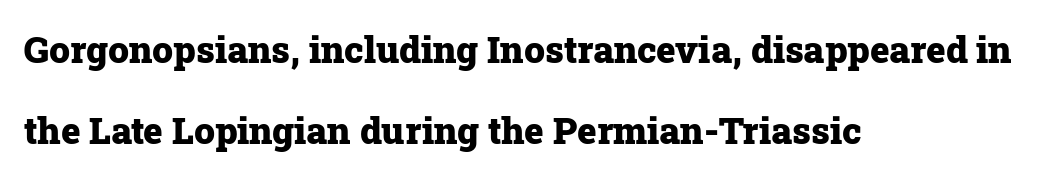
Compared with typical body copy, the letter spacing here is the same. The letters advance in unequal steps, a hallmark of proportional type. Rendered with straight, roman letterforms. What's the leading like? Stretched, with rows far apart. A classic flush-left, rag-right setting is used for this passage. The space directly below the letters is spotless.
